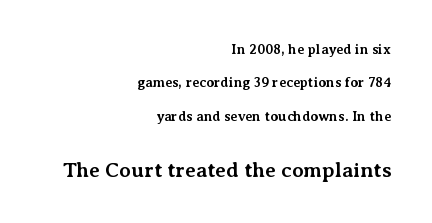
The image shows 21 px bold type, upright; set right-aligned, loose line spacing (2.38x), normal letter spacing, not underlined; the second (bottom) block is 1.5x larger.
